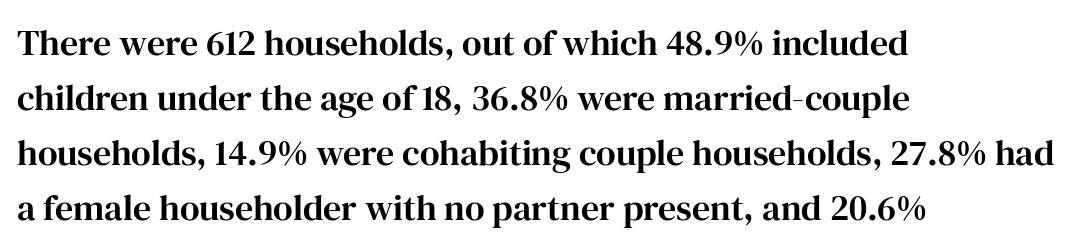
{"serif": "yes", "italic": "no", "width": "normal", "stroke_contrast": "high", "x_height": "medium", "monospaced": "no", "underline": "no", "align": "left", "line_spacing": "normal", "line_spacing_ratio": 1.53, "letter_spacing": "normal", "letter_spacing_em": 0.0, "glyph_px": 36}
